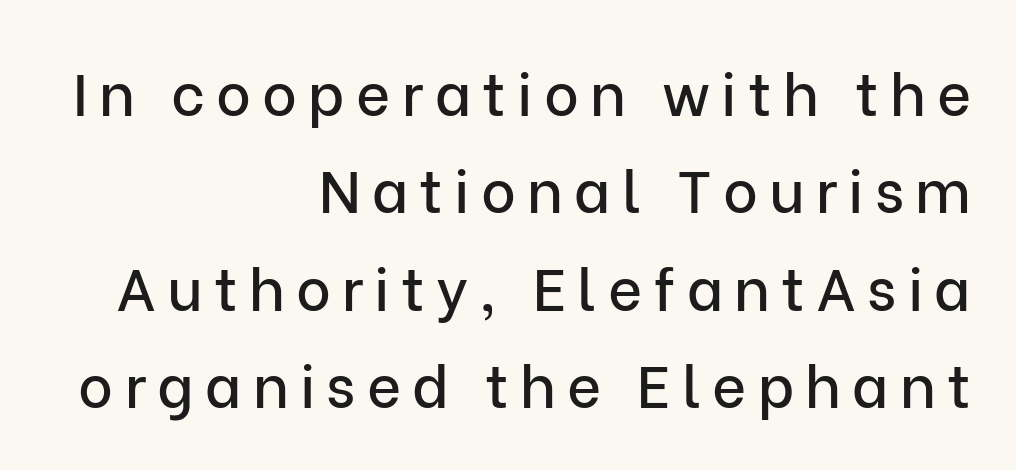
Casual observation: everything's shoved over to the right. You can tell from the bare stems that sans-serif type was used. Does the lettering tilt? It doesn't — this is upright. These lines are rendered in a variable-pitch font.
